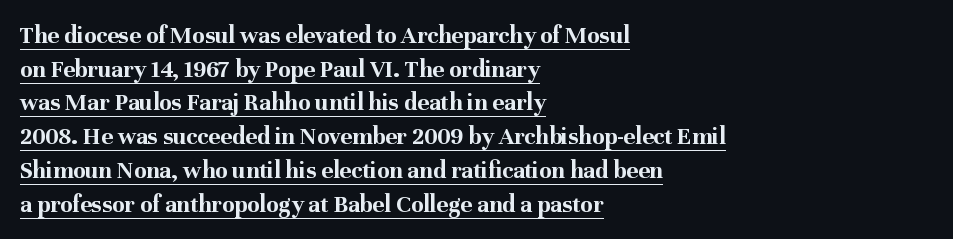
{"italic": "no", "bold": "yes", "underline": "yes", "align": "left", "line_spacing": "normal", "line_spacing_ratio": 1.35, "letter_spacing": "normal", "letter_spacing_em": 0.0, "glyph_px": 25}
